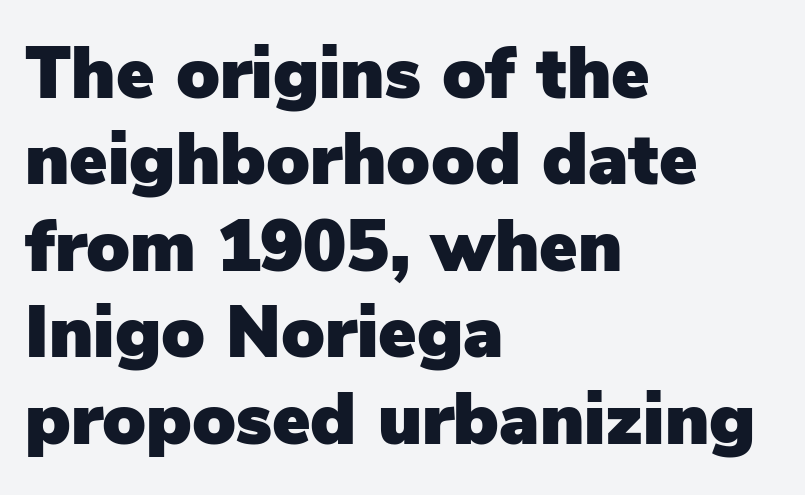
{"serif": "no", "italic": "no", "width": "normal", "stroke_contrast": "low", "x_height": "medium", "monospaced": "no", "underline": "no", "align": "left", "line_spacing_ratio": 1.2, "letter_spacing": "normal", "letter_spacing_em": 0.0, "glyph_px": 72}
